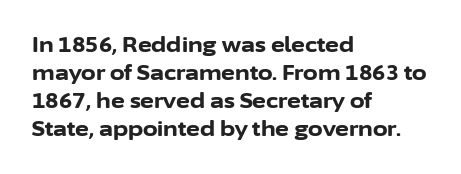
Anything drawn beneath the words? Only blank space. Evenly set lines give the paragraph a standard silhouette. In CSS terms this would be text-align: left. The font's upright variant was chosen for this text. Strokes here are thick enough to call this a true bold.
